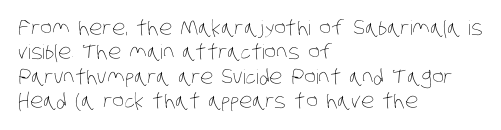
Q: Is the text bold? A: No.
Q: Is the text underlined? A: No.
Q: How is the paragraph aligned? A: Left-aligned.
Q: Is the spacing between letters normal or unusually wide? A: Normal.
